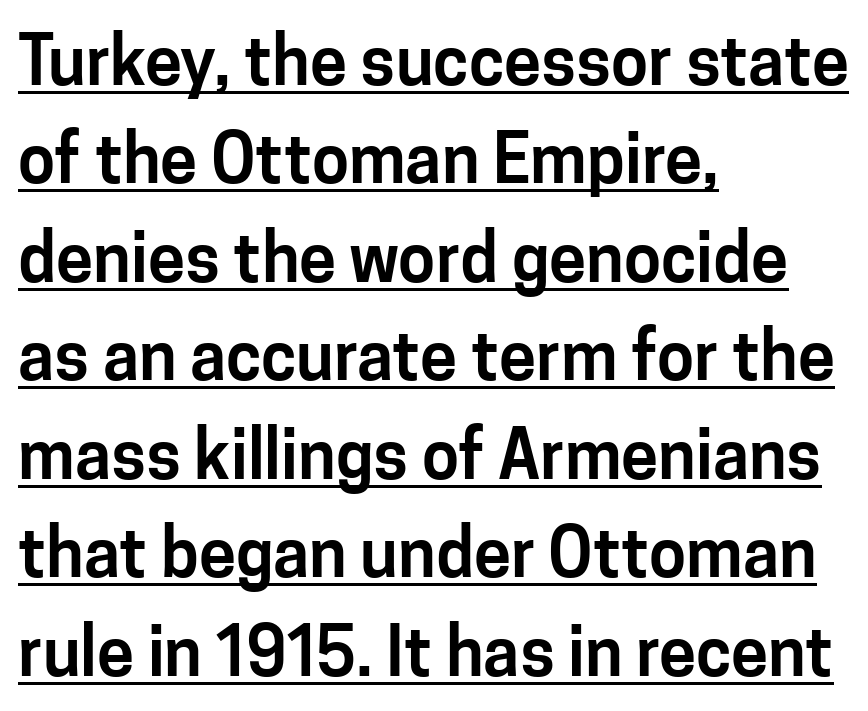
Q: Is the text italic (slanted)? A: No, it is upright.
Q: Is the typeface a serif or a sans-serif typeface? A: Sans-serif.
Q: Is the text underlined? A: Yes.
Q: How is the paragraph aligned? A: Left-aligned.
Q: Is the spacing between letters normal or unusually wide? A: Normal.
Q: Is the spacing between lines tight, normal or loose? A: Normal.
Q: Width (condensed, normal, or wide)? A: Normal.
Q: Stroke contrast? A: Low.
Q: x-height? A: Medium.
Q: Monospaced? A: No.
